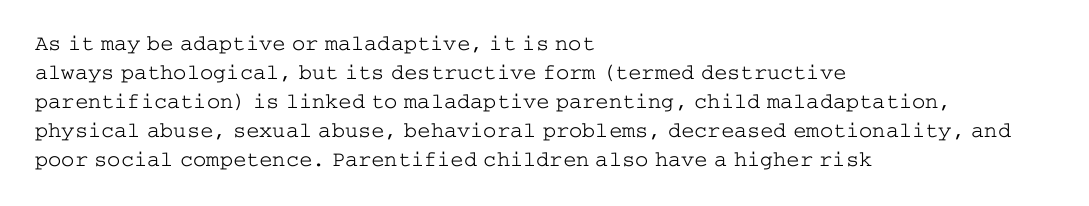
The image shows 22 px text type, upright; set left-aligned, normal line spacing (1.32x), normal letter spacing, not underlined.
